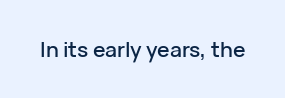
{"italic": "no", "underline": "no", "letter_spacing": "normal", "letter_spacing_em": 0.0, "glyph_px": 21}
